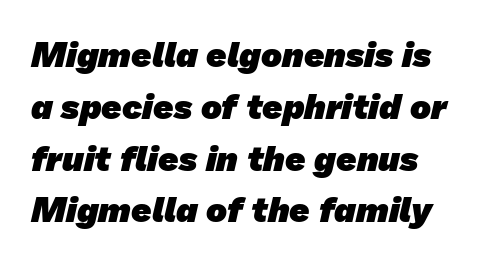
Q: Is the text bold? A: Yes.
Q: Is the typeface a serif or a sans-serif typeface? A: Sans-serif.
Q: Is the text underlined? A: No.
Q: Is the spacing between letters normal or unusually wide? A: Normal.
Q: Is the spacing between lines tight, normal or loose? A: Normal.
Q: Width (condensed, normal, or wide)? A: Normal.
Q: Stroke contrast? A: Low.
Q: x-height? A: Medium.
Q: Monospaced? A: No.
